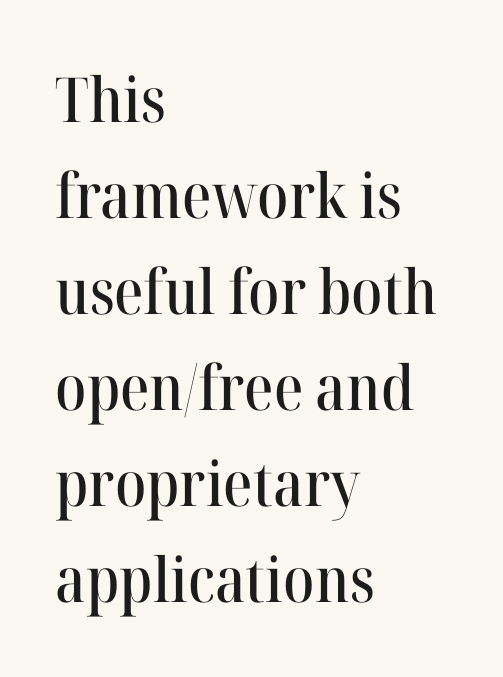
Unmarked baselines from the first word to the last. A typesetter would call this proportional, since set widths differ per character. The ragged edge is on the right, which tells us the setting is flush left. Each word holds together tightly as a unit, with standard inter-letter gaps.
